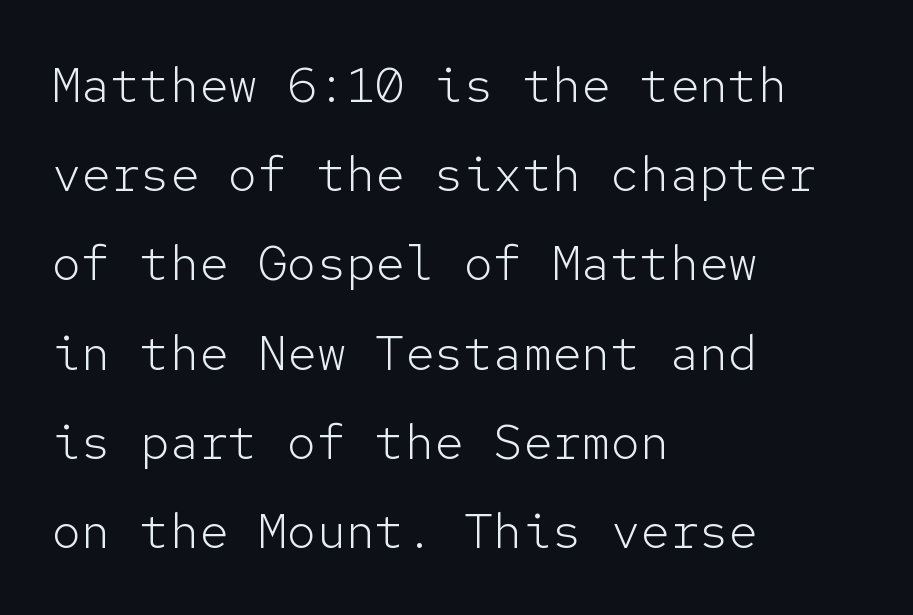
The image shows 49 px light sans-serif type, upright, monospaced; set left-aligned, line spacing 1.82x, normal letter spacing, not underlined; low stroke contrast and a medium x-height.
